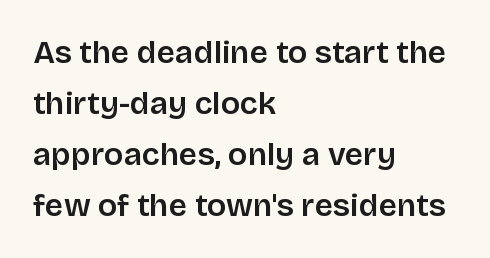
Q: Is the text italic (slanted)? A: No, it is upright.
Q: Is the typeface a serif or a sans-serif typeface? A: Sans-serif.
Q: Is the text underlined? A: No.
Q: How is the paragraph aligned? A: Left-aligned.
Q: Is the spacing between letters normal or unusually wide? A: Normal.
Q: Is the spacing between lines tight, normal or loose? A: Normal.
Q: Width (condensed, normal, or wide)? A: Normal.
Q: Stroke contrast? A: Low.
Q: x-height? A: Large.
Q: Monospaced? A: No.
